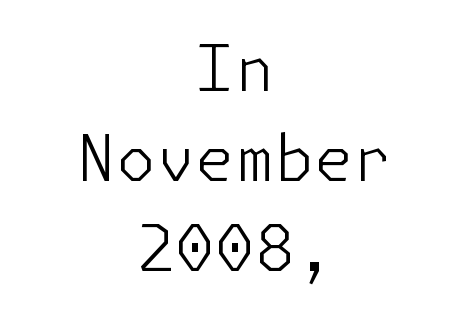
Does the copy run flush right? No — it is centered line by line. Is there much room between lines? A standard amount, neither cramped nor airy. The glyphs are unaccompanied by any horizontal stroke below them. Students, note that the glyphs here touch the page at normal intervals. Tall strokes in this sample are plumb rather than angled. Each letter's strokes conclude bluntly, with no projecting serifs.
